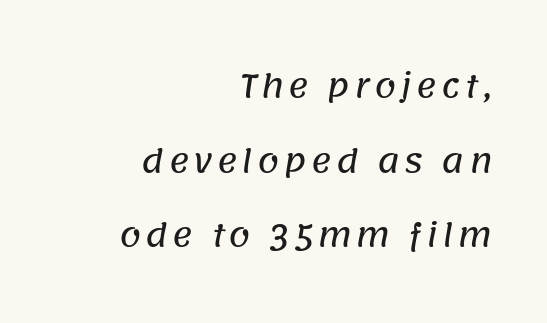
The image shows 31 px sans-serif type; set right-aligned, loose line spacing (2.41x), not underlined; low stroke contrast and a large x-height.
